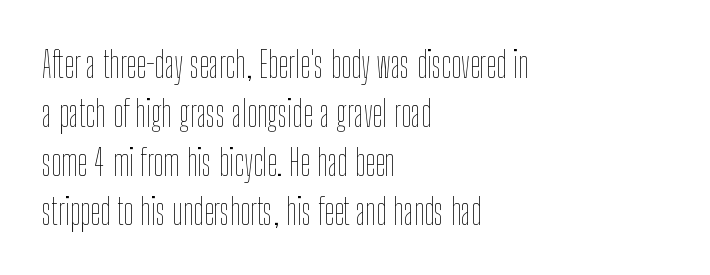
{"italic": "no", "bold": "no", "weight": "thin", "width": "condensed", "stroke_contrast": "low", "x_height": "medium", "monospaced": "no", "underline": "no", "align": "left", "line_spacing": "normal", "line_spacing_ratio": 1.36, "letter_spacing": "normal", "letter_spacing_em": 0.0, "glyph_px": 36}
